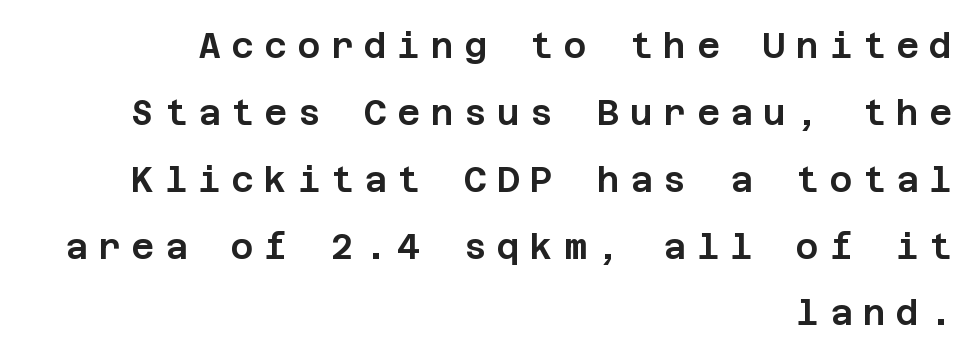
{"serif": "no", "italic": "no", "width": "normal", "stroke_contrast": "low", "x_height": "large", "underline": "no", "align": "right", "line_spacing": "loose", "line_spacing_ratio": 1.91, "letter_spacing": "wide", "letter_spacing_em": 0.3, "glyph_px": 35}
